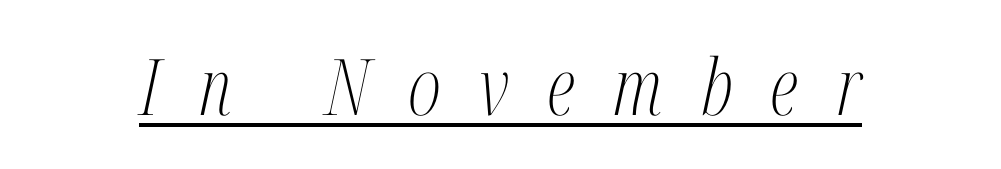
The tracking reads as deliberately expanded to a designer's eye. There's an unmistakable incline to the writing here. Is this a fixed-width face? No — the glyphs have proportional, varying widths. Stem width sits at or under what a default text font uses. Quick note: underline on.
